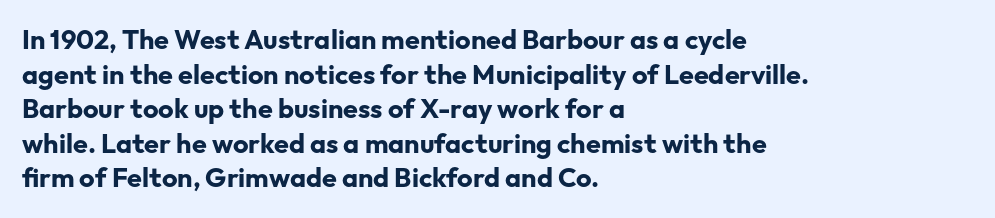
The image shows 27 px bold type, upright; set left-aligned, normal line spacing (1.28x), normal letter spacing, not underlined.
